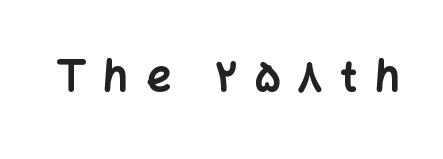
Q: Is the text bold? A: Yes.
Q: Is the text italic (slanted)? A: No, it is upright.
Q: Is the typeface a serif or a sans-serif typeface? A: Sans-serif.
Q: Is the text underlined? A: No.
Q: Is the spacing between letters normal or unusually wide? A: Unusually wide.
Q: Width (condensed, normal, or wide)? A: Normal.
Q: Stroke contrast? A: Low.
Q: x-height? A: Medium.
Q: Monospaced? A: No.
